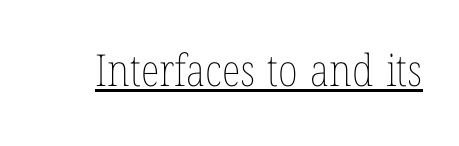
{"italic": "no", "bold": "no", "weight": "thin", "width": "condensed", "stroke_contrast": "low", "x_height": "medium", "monospaced": "no", "underline": "yes", "letter_spacing": "normal", "letter_spacing_em": 0.0, "glyph_px": 44}
